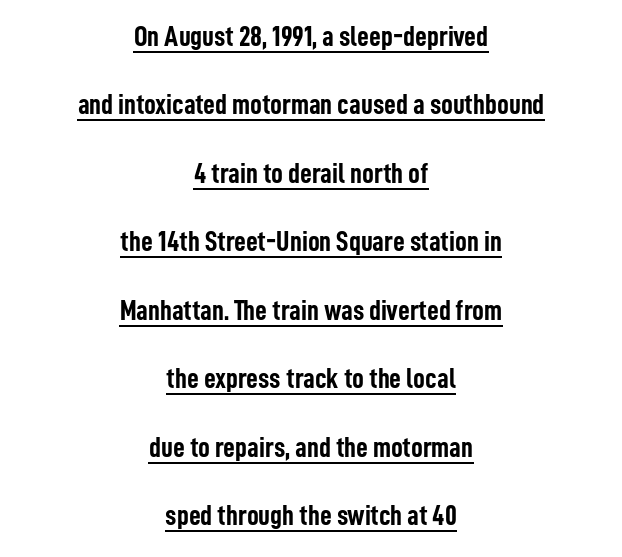
Q: Is the text bold? A: Yes.
Q: Is the text italic (slanted)? A: No, it is upright.
Q: Is the typeface a serif or a sans-serif typeface? A: Sans-serif.
Q: Is the text underlined? A: Yes.
Q: How is the paragraph aligned? A: Centered.
Q: Is the spacing between letters normal or unusually wide? A: Normal.
Q: Is the spacing between lines tight, normal or loose? A: Loose.
Q: Width (condensed, normal, or wide)? A: Condensed.
Q: Stroke contrast? A: Low.
Q: x-height? A: Medium.
Q: Monospaced? A: No.
